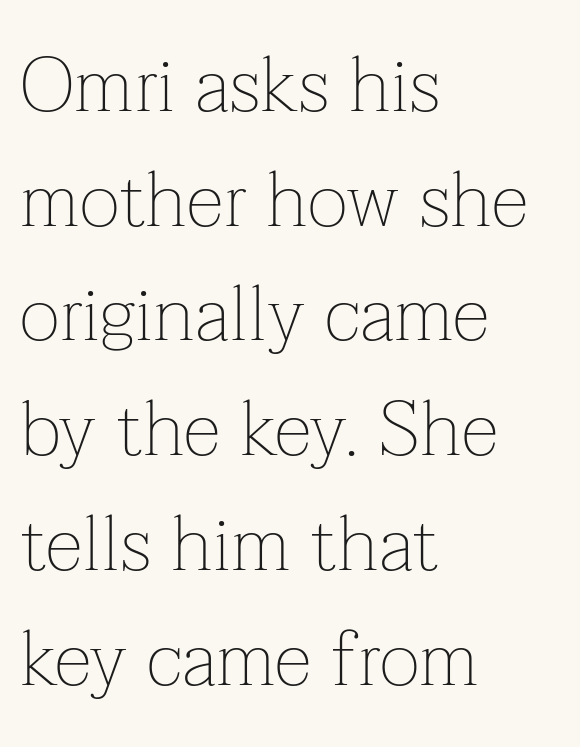
Q: Is the text bold? A: No.
Q: Is the text italic (slanted)? A: No, it is upright.
Q: Is the typeface a serif or a sans-serif typeface? A: Serif.
Q: Is the text underlined? A: No.
Q: How is the paragraph aligned? A: Left-aligned.
Q: Is the spacing between letters normal or unusually wide? A: Normal.
Q: Is the spacing between lines tight, normal or loose? A: Normal.
Q: Width (condensed, normal, or wide)? A: Normal.
Q: Stroke contrast? A: Low.
Q: x-height? A: Medium.
Q: Monospaced? A: No.
